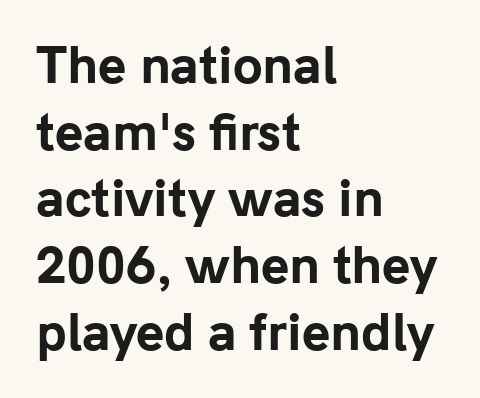
Q: Is the text bold? A: Yes.
Q: Is the text italic (slanted)? A: No, it is upright.
Q: Is the typeface a serif or a sans-serif typeface? A: Sans-serif.
Q: Is the text underlined? A: No.
Q: How is the paragraph aligned? A: Left-aligned.
Q: Is the spacing between letters normal or unusually wide? A: Normal.
Q: Is the spacing between lines tight, normal or loose? A: Normal.
Q: Width (condensed, normal, or wide)? A: Normal.
Q: Stroke contrast? A: Low.
Q: x-height? A: Medium.
Q: Monospaced? A: No.
